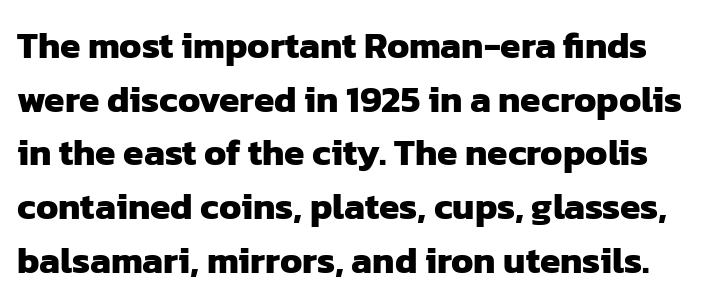
The image shows 37 px heavy sans-serif type; set normal line spacing (1.45x), normal letter spacing, not underlined; low stroke contrast and a medium x-height.
